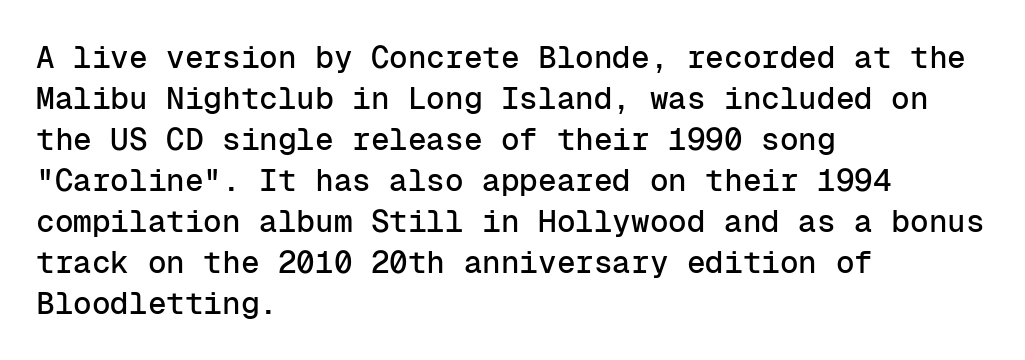
The passage shown is typed in a monospace face where columns stay perfectly aligned. The lines are quadded left. The string is rendered with underlining switched off. Characters remain perfectly vertical along every line. The horizontal fit of the characters is conventional and even. Normally led — the rows are evenly, conventionally spaced.
